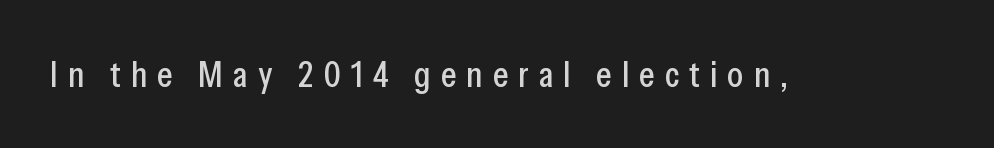
{"serif": "no", "italic": "no", "width": "condensed", "stroke_contrast": "low", "x_height": "medium", "monospaced": "no", "underline": "no", "letter_spacing": "wide", "letter_spacing_em": 0.27, "glyph_px": 37}
